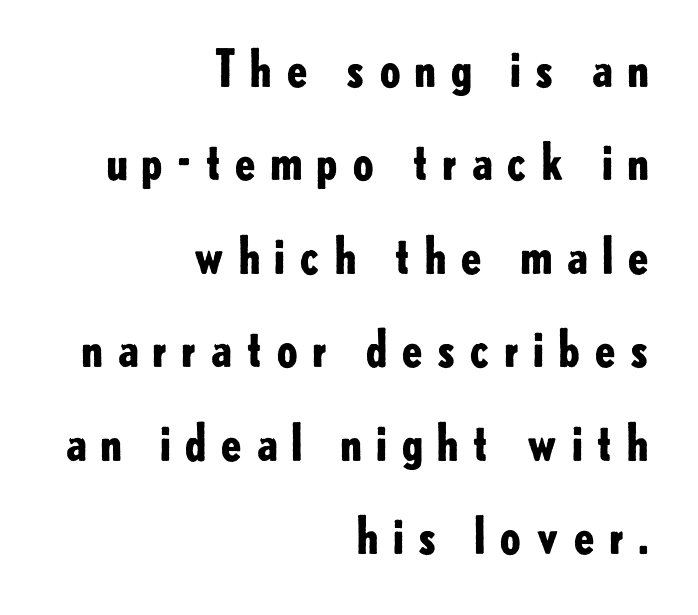
Varying glyph widths throughout — classic text-font behaviour. In terms of weight, the rendering is a true, heavy bold. Words float on clear page, feet unadorned. Quick note: not italic, upright. The glyphs in this specimen are sans serif.
